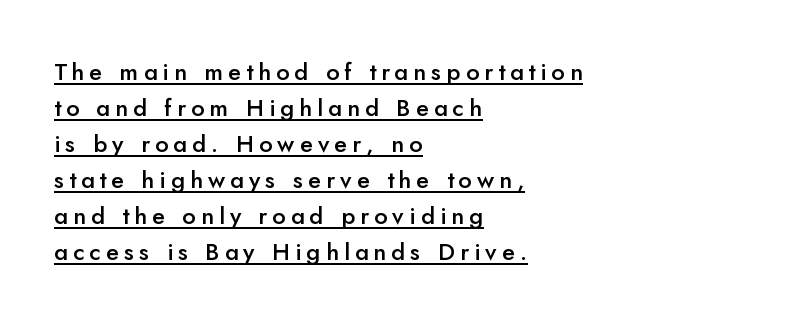
The lines are quadded left. The rendered words wear a rule along their underside. Short note: letters widely spaced. These lines were composed using upright roman letters. A fair bit of extra ink — the face is semibold, not bold.
